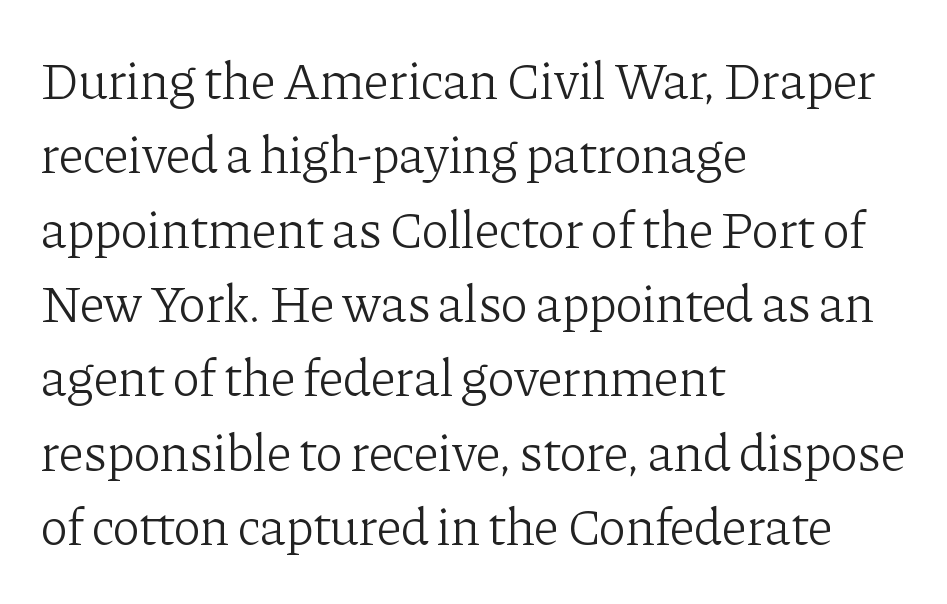
{"serif": "yes", "italic": "no", "bold": "no", "weight": "light", "width": "normal", "stroke_contrast": "low", "x_height": "medium", "monospaced": "no", "underline": "no", "align": "left", "line_spacing": "normal", "line_spacing_ratio": 1.43, "letter_spacing": "normal", "letter_spacing_em": 0.0, "glyph_px": 52}
